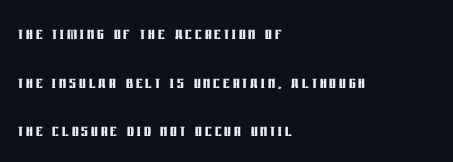
Strong, thick strokes mark this as bold type. Glance below the letters and you will spot only blank space. If you drew a line through each stem, it would be perfectly vertical. You could fit nearly another row in the gap between these rows. A student would call this left alignment; a typographer would say flush left, rag right.
